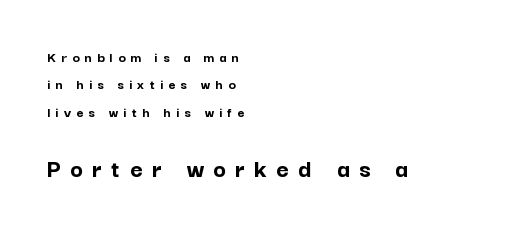
Teacher's note: observe the even left margin — that is flush-left alignment. The lettering holds an erect, upright posture throughout. The rendering enlarges the type as you move from the upper chunk to the lower. Lines of text with bare space underneath.
